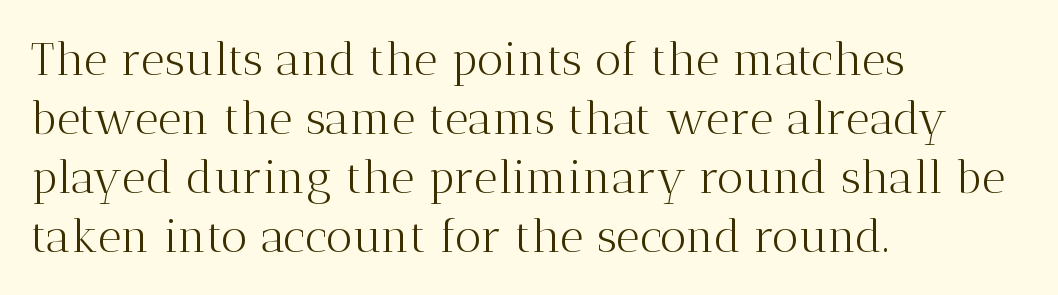
Q: Is the text bold? A: No.
Q: Is the text italic (slanted)? A: No, it is upright.
Q: Is the typeface a serif or a sans-serif typeface? A: Serif.
Q: Is the text underlined? A: No.
Q: How is the paragraph aligned? A: Left-aligned.
Q: Is the spacing between letters normal or unusually wide? A: Normal.
Q: Is the spacing between lines tight, normal or loose? A: Normal.
Q: Width (condensed, normal, or wide)? A: Normal.
Q: Stroke contrast? A: Medium.
Q: x-height? A: Medium.
Q: Monospaced? A: No.
